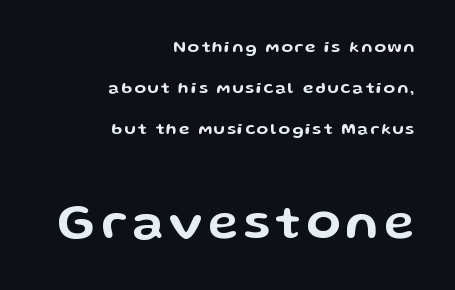
The letters stand straight up with perfectly vertical stems. Stroke terminals: plain, sans-serif. Letters rest on an invisible, unmarked baseline. Does the copy run flush right? Yes — the right margin is perfectly even. Character size in the trailing block exceeds that of the leading block.
